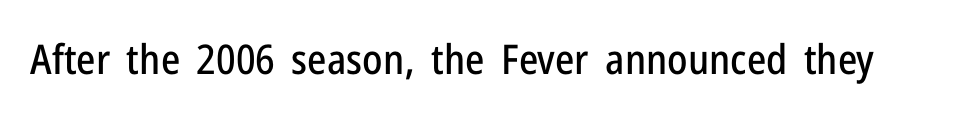
Q: Is the text italic (slanted)? A: No, it is upright.
Q: Is the typeface a serif or a sans-serif typeface? A: Sans-serif.
Q: Is the text underlined? A: No.
Q: Is the spacing between letters normal or unusually wide? A: Normal.
Q: Width (condensed, normal, or wide)? A: Condensed.
Q: Stroke contrast? A: Low.
Q: x-height? A: Medium.
Q: Monospaced? A: No.
